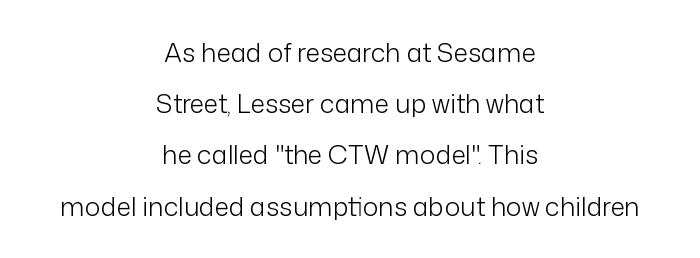
The image shows 26 px text type, upright; set centered, loose line spacing (1.97x), normal letter spacing, not underlined.
